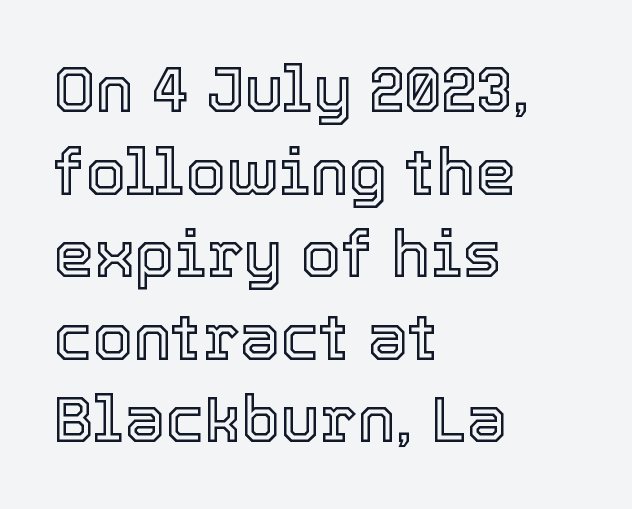
The image shows 65 px text type, upright; set left-aligned, normal line spacing (1.27x), normal letter spacing, not underlined; a medium x-height.
